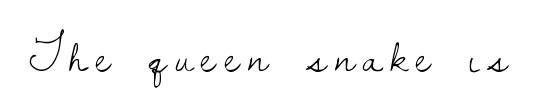
Check under the words: just untouched page. This rendering employs a face with finishing strokes, i.e., a serif. No heavy texture on the line: the type isn't bold. Spacing verdict: proportional, widths tailored to each character.
